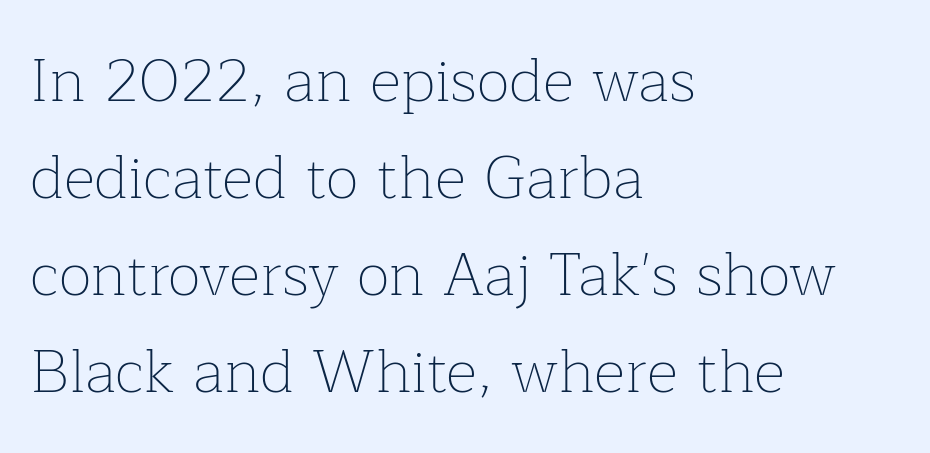
Q: Is the text bold? A: No.
Q: Is the text italic (slanted)? A: No, it is upright.
Q: Is the typeface a serif or a sans-serif typeface? A: Serif.
Q: Is the text underlined? A: No.
Q: How is the paragraph aligned? A: Left-aligned.
Q: Is the spacing between letters normal or unusually wide? A: Normal.
Q: Is the spacing between lines tight, normal or loose? A: Normal.
Q: Width (condensed, normal, or wide)? A: Normal.
Q: Stroke contrast? A: Low.
Q: x-height? A: Medium.
Q: Monospaced? A: No.
